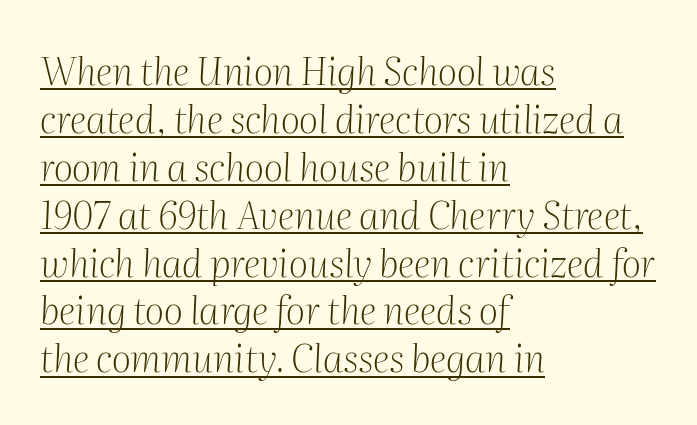
{"serif": "yes", "italic": "yes", "lean": "right", "slant_degrees": 2, "bold": "no", "weight": "light", "width": "normal", "stroke_contrast": "medium", "x_height": "medium", "monospaced": "no", "underline": "yes", "align": "left", "line_spacing": "normal", "line_spacing_ratio": 1.26, "letter_spacing": "normal", "letter_spacing_em": 0.0, "glyph_px": 38}
